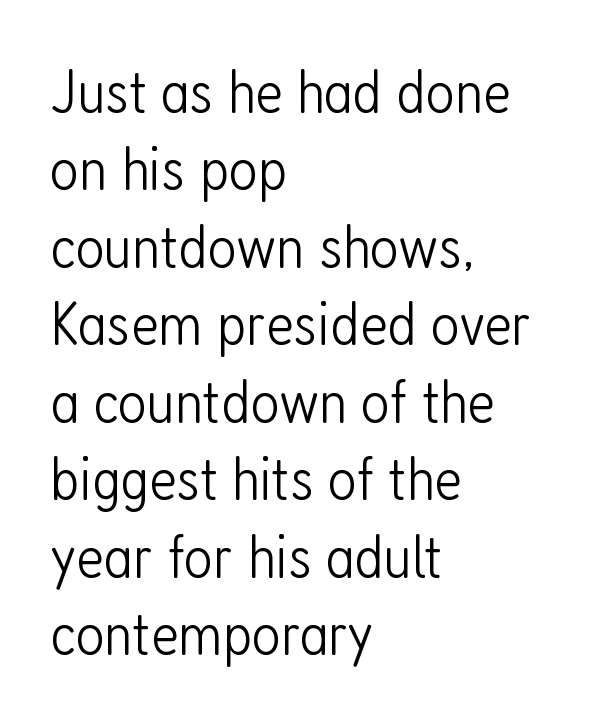
{"serif": "no", "italic": "no", "bold": "no", "weight": "light", "width": "condensed", "stroke_contrast": "low", "x_height": "medium", "monospaced": "no", "underline": "no", "align": "left", "line_spacing_ratio": 1.23, "letter_spacing": "normal", "letter_spacing_em": 0.0, "glyph_px": 63}
